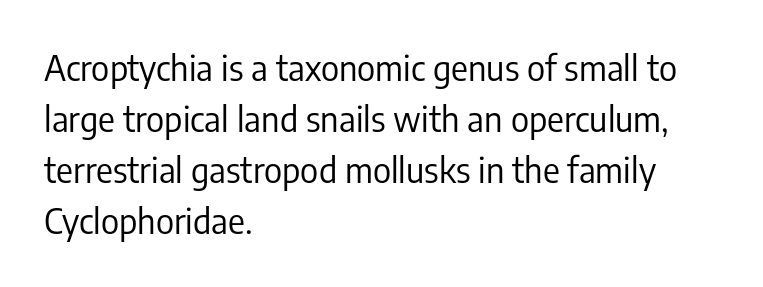
Q: Is the text bold? A: No.
Q: Is the text italic (slanted)? A: No, it is upright.
Q: Is the typeface a serif or a sans-serif typeface? A: Sans-serif.
Q: Is the text underlined? A: No.
Q: How is the paragraph aligned? A: Left-aligned.
Q: Is the spacing between letters normal or unusually wide? A: Normal.
Q: Is the spacing between lines tight, normal or loose? A: Normal.
Q: Width (condensed, normal, or wide)? A: Condensed.
Q: Stroke contrast? A: Low.
Q: x-height? A: Medium.
Q: Monospaced? A: No.
